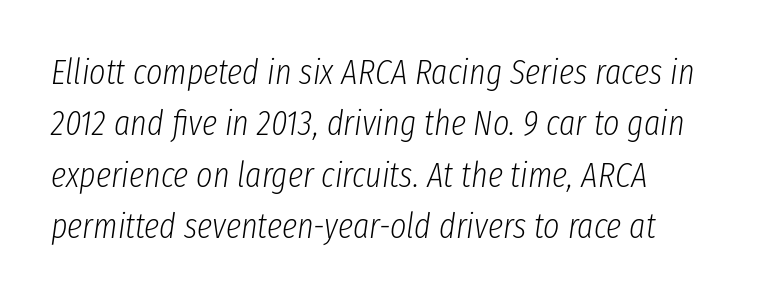
The image shows 35 px light, condensed type, italic (leaning right); set normal line spacing (1.47x), normal letter spacing, not underlined; low stroke contrast and a medium x-height.
